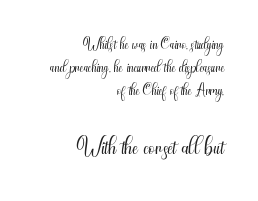
Q: Is the text bold? A: No.
Q: Is the text italic (slanted)? A: Yes.
Q: Is the typeface a serif or a sans-serif typeface? A: Sans-serif.
Q: Is the text underlined? A: No.
Q: How is the paragraph aligned? A: Right-aligned.
Q: Is the spacing between letters normal or unusually wide? A: Normal.
Q: Is the spacing between lines tight, normal or loose? A: Tight.
Q: Which block of text is set in a larger size, the first (top) or the second (bottom)? A: The second (bottom) one.
Q: Width (condensed, normal, or wide)? A: Condensed.
Q: Stroke contrast? A: Medium.
Q: x-height? A: Small.
Q: Monospaced? A: No.
